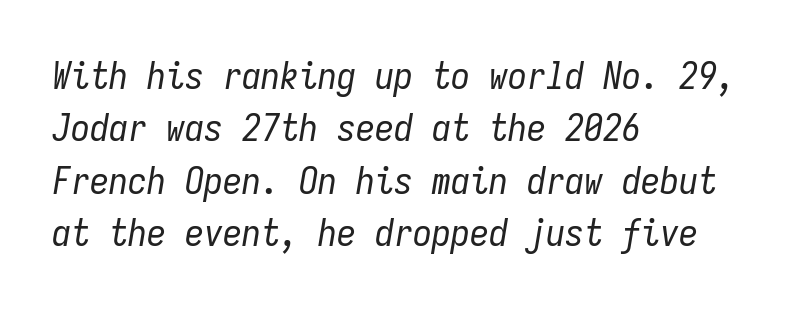
It's the slanting kind of type. Here the designer chose a console-style face with uniform glyph widths. Leading: standard. Typeset ragged right — the left edge is the straight one.
